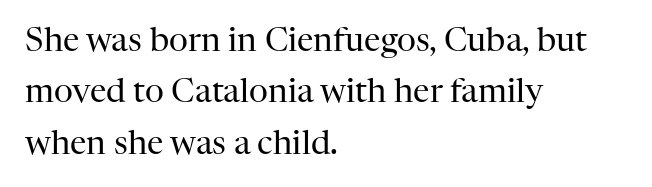
Q: Is the text bold? A: No.
Q: Is the text italic (slanted)? A: No, it is upright.
Q: Is the typeface a serif or a sans-serif typeface? A: Serif.
Q: Is the text underlined? A: No.
Q: How is the paragraph aligned? A: Left-aligned.
Q: Is the spacing between letters normal or unusually wide? A: Normal.
Q: Is the spacing between lines tight, normal or loose? A: Normal.
Q: Width (condensed, normal, or wide)? A: Normal.
Q: Stroke contrast? A: High.
Q: x-height? A: Medium.
Q: Monospaced? A: No.
